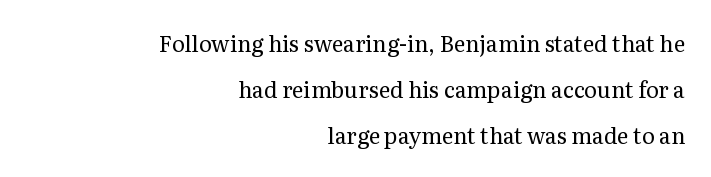
Q: Is the text bold? A: No.
Q: Is the text italic (slanted)? A: No, it is upright.
Q: Is the text underlined? A: No.
Q: How is the paragraph aligned? A: Right-aligned.
Q: Is the spacing between letters normal or unusually wide? A: Normal.
Q: Is the spacing between lines tight, normal or loose? A: Loose.
